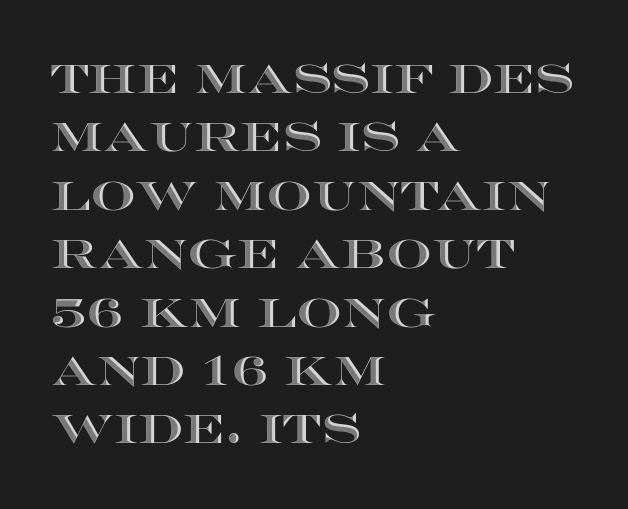
Q: Is the text italic (slanted)? A: No, it is upright.
Q: Is the text underlined? A: No.
Q: How is the paragraph aligned? A: Left-aligned.
Q: Is the spacing between letters normal or unusually wide? A: Normal.
Q: Is the spacing between lines tight, normal or loose? A: Normal.
Q: Width (condensed, normal, or wide)? A: Wide.
Q: x-height? A: Large.
Q: Monospaced? A: No.
